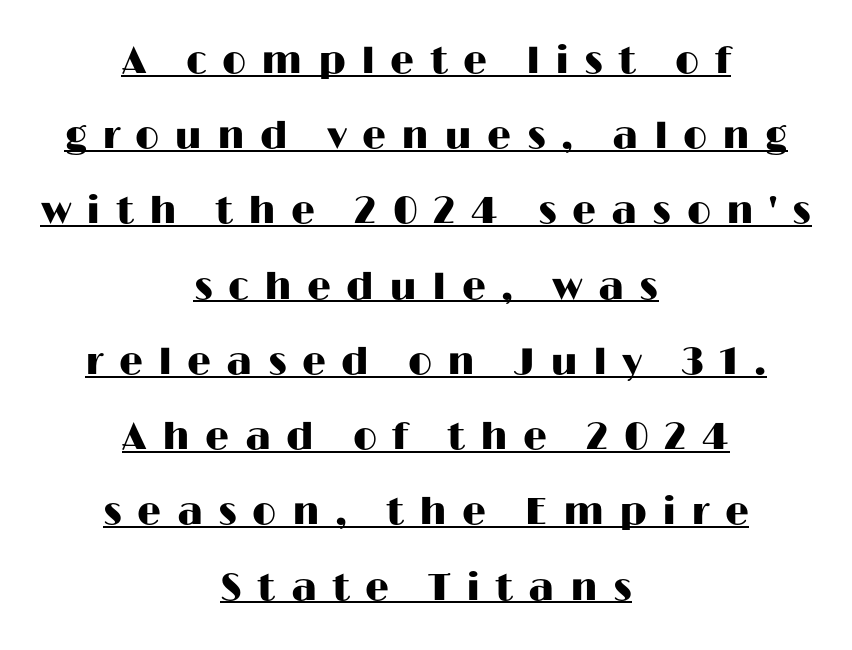
Q: Is the text italic (slanted)? A: No, it is upright.
Q: Is the typeface a serif or a sans-serif typeface? A: Sans-serif.
Q: Is the text underlined? A: Yes.
Q: How is the paragraph aligned? A: Centered.
Q: Is the spacing between letters normal or unusually wide? A: Unusually wide.
Q: Is the spacing between lines tight, normal or loose? A: Loose.
Q: Width (condensed, normal, or wide)? A: Wide.
Q: Stroke contrast? A: High.
Q: x-height? A: Medium.
Q: Monospaced? A: No.
